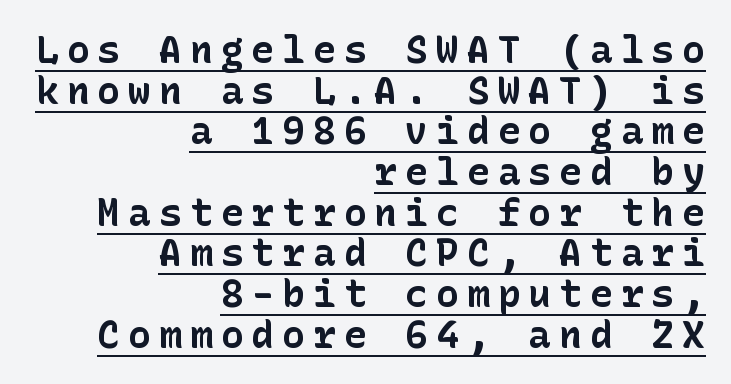
The image shows 38 px bold sans-serif type, upright; set right-aligned, tight line spacing (1.07x), unusually wide letter spacing (+0.21 em), underlined; low stroke contrast and a medium x-height.
